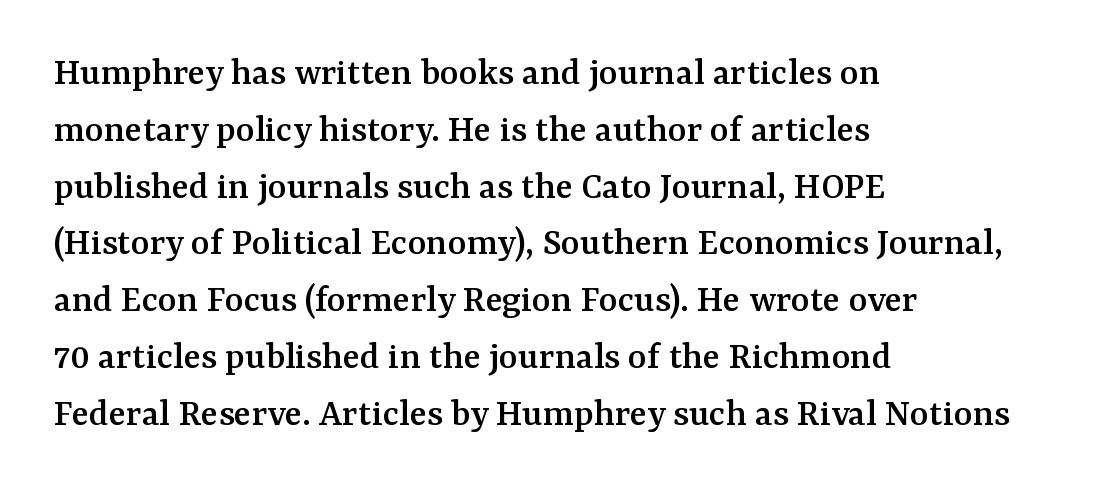
The image shows 40 px serif type, upright; set left-aligned, normal line spacing (1.42x), normal letter spacing, not underlined; medium stroke contrast and a medium x-height.
